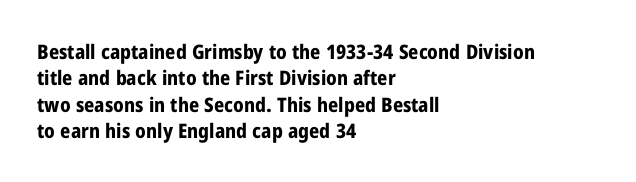
The image shows 20 px bold type, upright; set left-aligned, normal line spacing (1.32x), normal letter spacing, not underlined.
